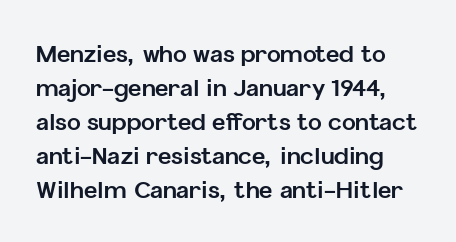
Q: Is the text bold? A: Yes.
Q: Is the text italic (slanted)? A: No, it is upright.
Q: Is the text underlined? A: No.
Q: Is the spacing between letters normal or unusually wide? A: Normal.
Q: Is the spacing between lines tight, normal or loose? A: Normal.
